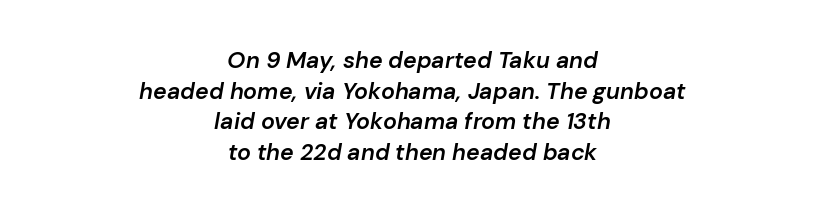
Every row of glyphs is offset so its center matches the block's center. The rows are spaced the way most documents space them. Glyph-to-glyph distance matches everyday printed text. These lines carry some extra weight — a demibold, not a full bold. Underlining? Definitely not there. Would a proofreader flag this as italicized? Yes.
